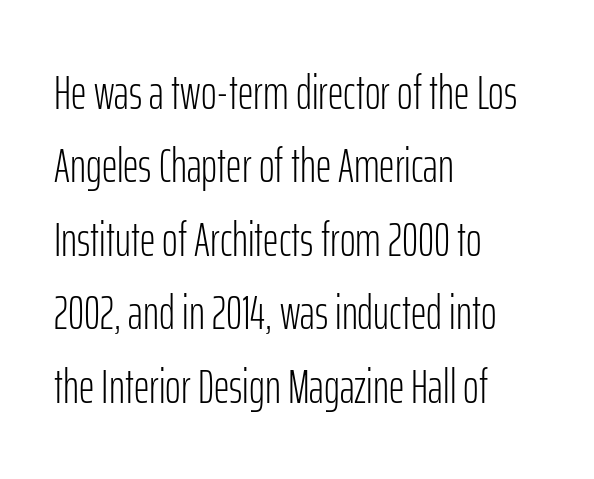
The image shows 48 px light, condensed sans-serif type, upright; set left-aligned, normal line spacing (1.53x), normal letter spacing, not underlined; low stroke contrast and a medium x-height.
